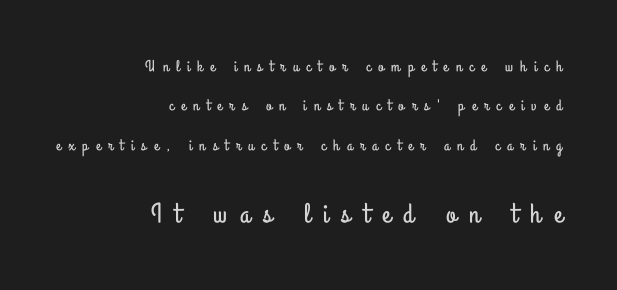
{"serif": "no", "italic": "no", "width": "condensed", "stroke_contrast": "low", "x_height": "small", "monospaced": "no", "underline": "no", "align": "right", "line_spacing": "loose", "line_spacing_ratio": 2.46, "letter_spacing": "wide", "letter_spacing_em": 0.47, "larger_block": "second", "size_ratio": 1.75, "glyph_px": 28}
